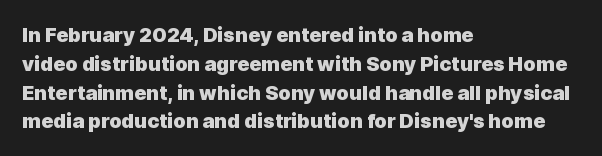
The image shows 20 px bold type, upright; set left-aligned, normal line spacing (1.44x), normal letter spacing, not underlined.
